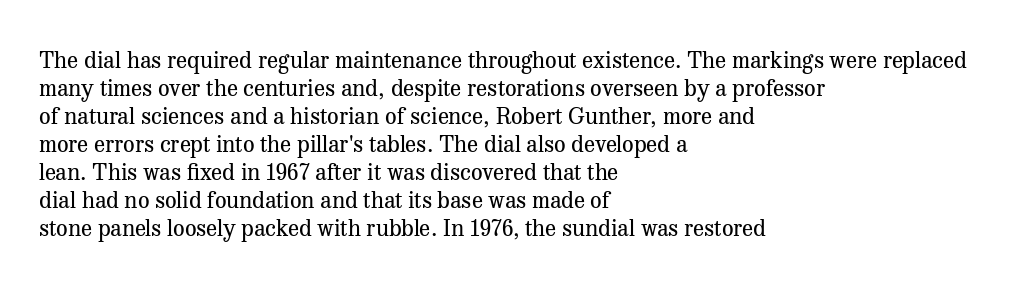
The image shows 23 px text type, upright; set left-aligned, line spacing 1.22x, normal letter spacing, not underlined.
